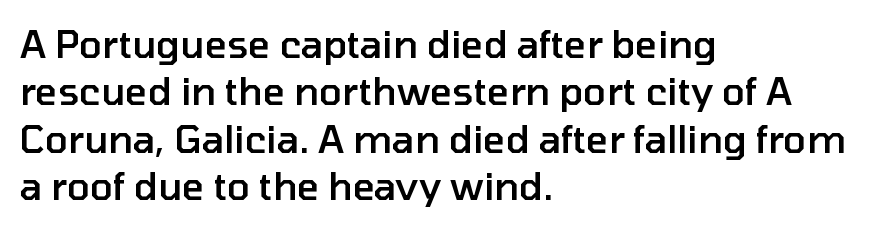
{"serif": "no", "italic": "no", "bold": "semi", "weight": "semibold", "width": "normal", "stroke_contrast": "low", "x_height": "medium", "monospaced": "no", "underline": "no", "align": "left", "line_spacing": "normal", "line_spacing_ratio": 1.25, "letter_spacing": "normal", "letter_spacing_em": 0.0, "glyph_px": 38}
